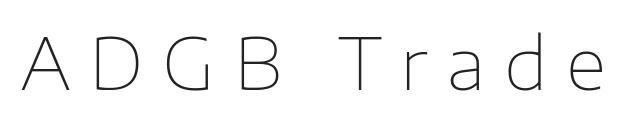
Q: Is the text bold? A: No.
Q: Is the text italic (slanted)? A: No, it is upright.
Q: Is the typeface a serif or a sans-serif typeface? A: Sans-serif.
Q: Is the text underlined? A: No.
Q: Is the spacing between letters normal or unusually wide? A: Unusually wide.
Q: Width (condensed, normal, or wide)? A: Normal.
Q: Stroke contrast? A: Low.
Q: x-height? A: Medium.
Q: Monospaced? A: No.
